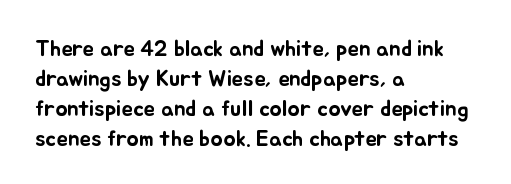
{"italic": "no", "underline": "no", "align": "left", "line_spacing": "normal", "line_spacing_ratio": 1.3, "letter_spacing": "normal", "letter_spacing_em": 0.0, "glyph_px": 23}
